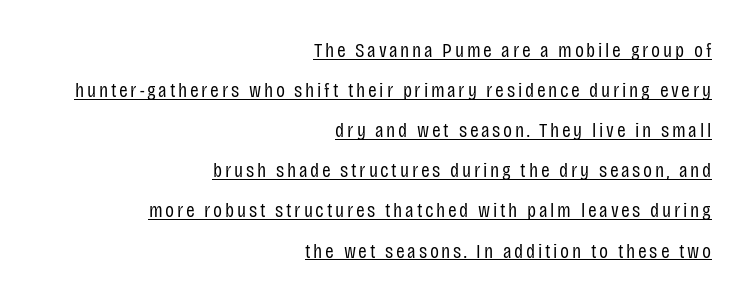
{"italic": "no", "bold": "no", "underline": "yes", "align": "right", "line_spacing": "loose", "line_spacing_ratio": 1.91, "glyph_px": 21}
